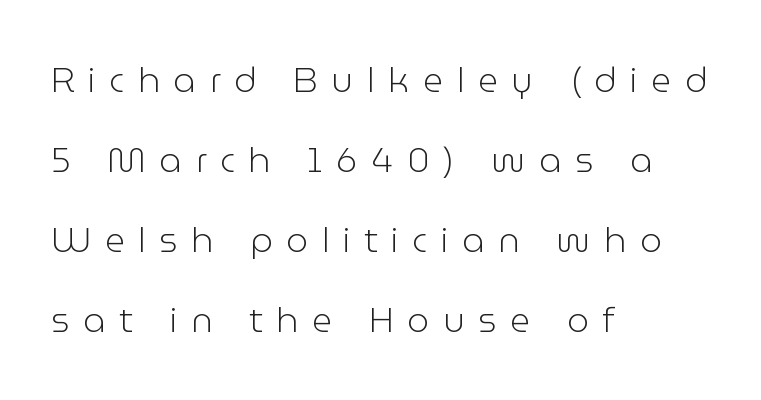
The face used here is a sans, in the tradition of grotesques and geometrics. The cut favours lightness, reaching ordinary text weight at its darkest. The vertical gap from one line to the next is large. Compared with typical body copy, the letter spacing here is much looser. The setting favours the left margin, as ordinary paragraphs usually do. The zone under the glyphs is completely vacant.
